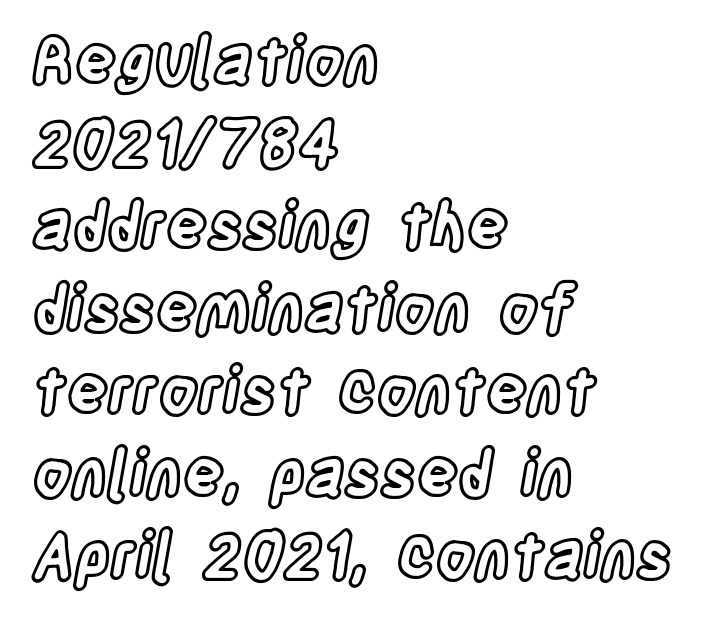
{"width": "condensed", "x_height": "large", "monospaced": "no", "underline": "no", "align": "left", "line_spacing": "normal", "line_spacing_ratio": 1.31, "letter_spacing": "normal", "letter_spacing_em": 0.0, "glyph_px": 63}
